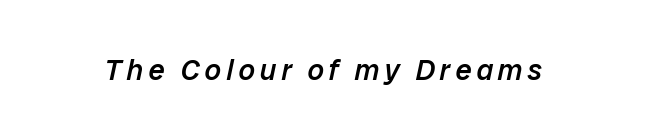
Q: Is the text bold? A: Semi-bold.
Q: Is the text italic (slanted)? A: Yes, it leans right by about 12 degrees.
Q: Is the text underlined? A: No.
Q: Width (condensed, normal, or wide)? A: Normal.
Q: Stroke contrast? A: Low.
Q: x-height? A: Medium.
Q: Monospaced? A: No.
